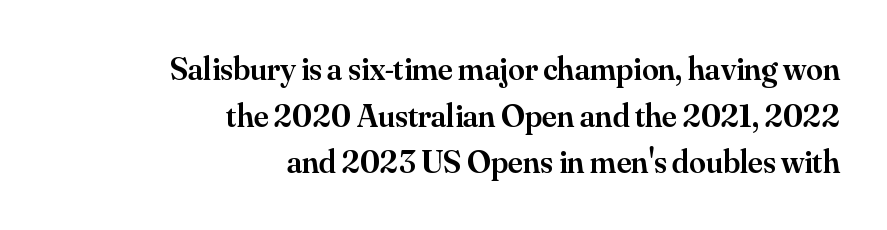
Q: Is the text bold? A: Semi-bold.
Q: Is the text italic (slanted)? A: No, it is upright.
Q: Is the typeface a serif or a sans-serif typeface? A: Serif.
Q: Is the text underlined? A: No.
Q: How is the paragraph aligned? A: Right-aligned.
Q: Is the spacing between letters normal or unusually wide? A: Normal.
Q: Is the spacing between lines tight, normal or loose? A: Normal.
Q: Width (condensed, normal, or wide)? A: Normal.
Q: Stroke contrast? A: Medium.
Q: x-height? A: Small.
Q: Monospaced? A: No.
